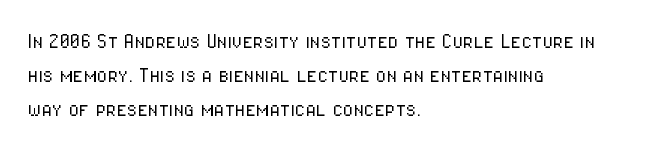
The image shows 24 px text type, upright; set left-aligned, normal line spacing (1.42x), normal letter spacing, not underlined.
